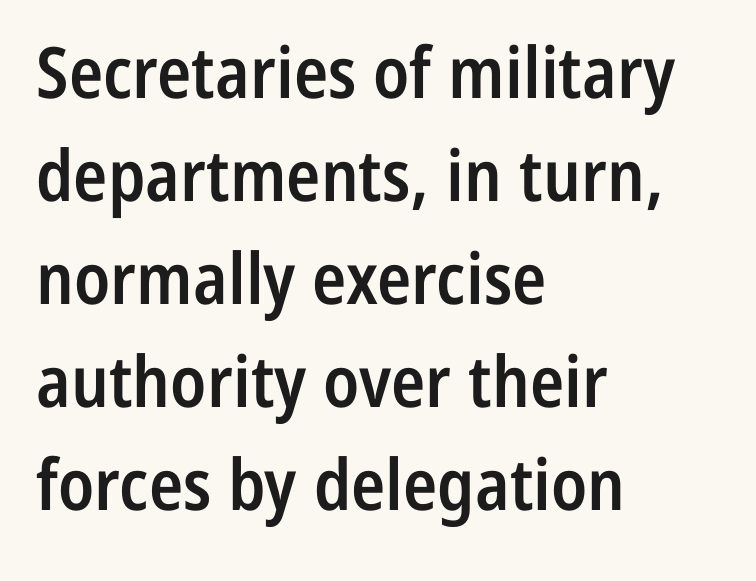
The image shows 71 px semibold, condensed sans-serif type, upright; set left-aligned, normal line spacing (1.45x), normal letter spacing, not underlined; low stroke contrast and a medium x-height.
